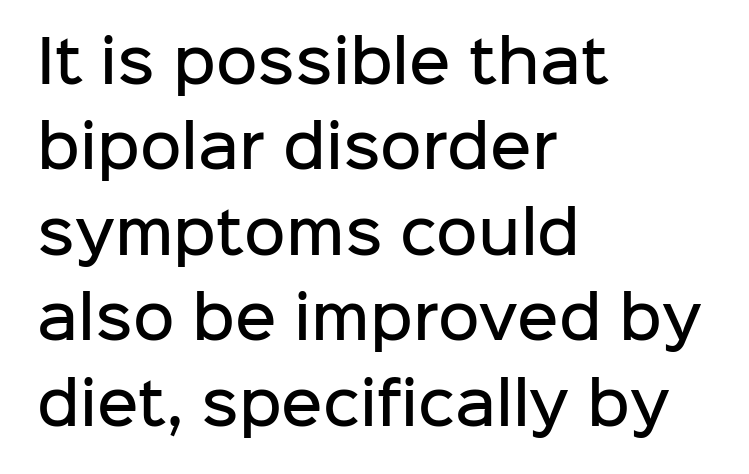
Q: Is the text bold? A: Semi-bold.
Q: Is the text italic (slanted)? A: No, it is upright.
Q: Is the typeface a serif or a sans-serif typeface? A: Sans-serif.
Q: Is the text underlined? A: No.
Q: How is the paragraph aligned? A: Left-aligned.
Q: Is the spacing between letters normal or unusually wide? A: Normal.
Q: Is the spacing between lines tight, normal or loose? A: Normal.
Q: Width (condensed, normal, or wide)? A: Normal.
Q: Stroke contrast? A: Low.
Q: x-height? A: Medium.
Q: Monospaced? A: No.
